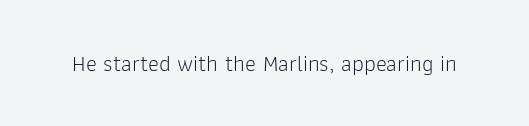
The image shows 23 px text type, upright; set normal letter spacing, not underlined.
